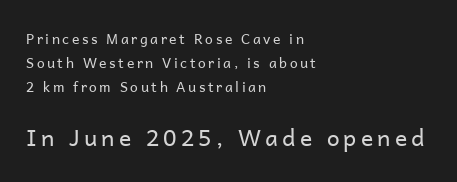
The image shows 23 px text type, upright; set left-aligned, line spacing 1.73x, not underlined; the second (bottom) block is 1.64x larger.
